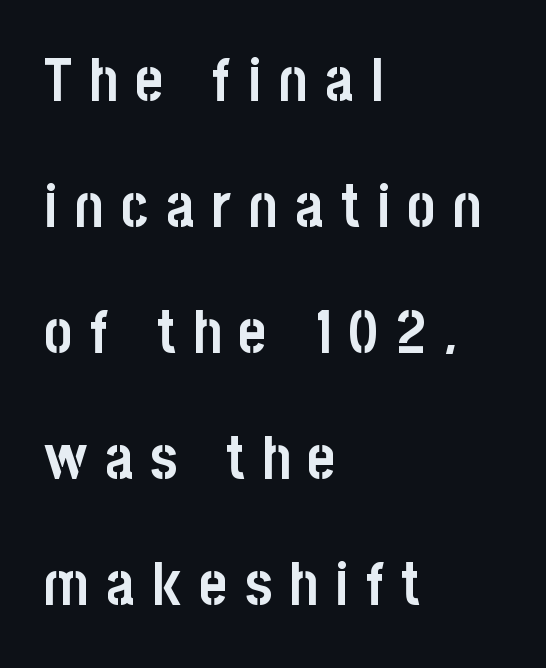
The image shows 60 px semibold, condensed sans-serif type, upright; set left-aligned, loose line spacing (2.1x), unusually wide letter spacing (+0.29 em), not underlined; low stroke contrast and a large x-height.
